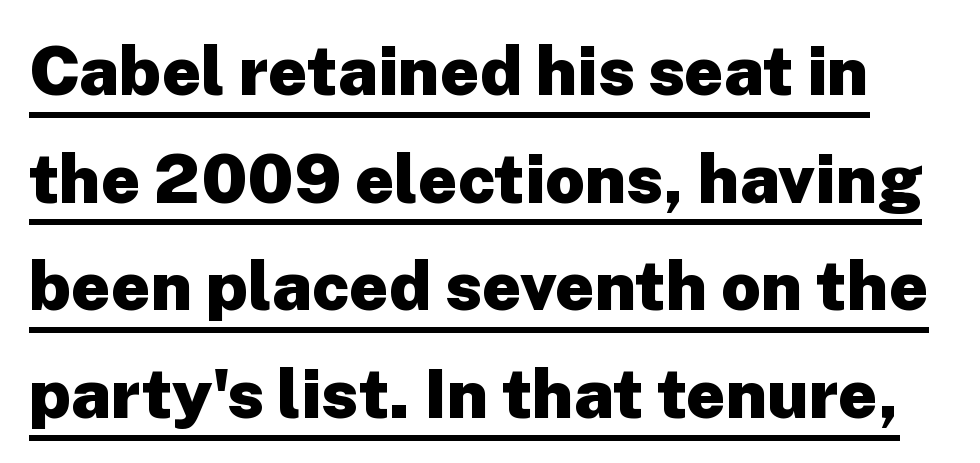
The image shows 69 px heavy sans-serif type, upright; set normal line spacing (1.56x), normal letter spacing, underlined; low stroke contrast and a medium x-height.
